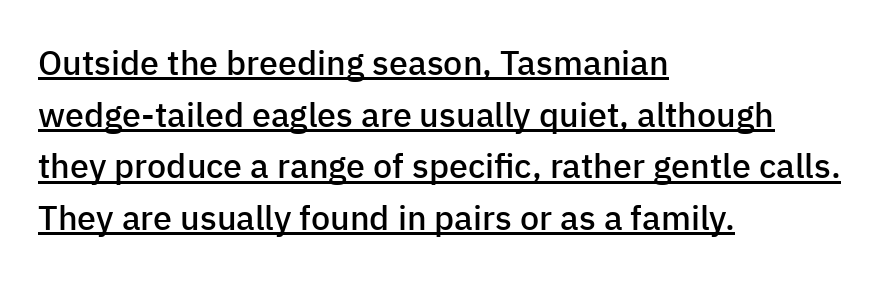
Q: Is the text bold? A: Semi-bold.
Q: Is the text italic (slanted)? A: No, it is upright.
Q: Is the typeface a serif or a sans-serif typeface? A: Sans-serif.
Q: Is the text underlined? A: Yes.
Q: How is the paragraph aligned? A: Left-aligned.
Q: Is the spacing between letters normal or unusually wide? A: Normal.
Q: Is the spacing between lines tight, normal or loose? A: Normal.
Q: Width (condensed, normal, or wide)? A: Normal.
Q: Stroke contrast? A: Low.
Q: x-height? A: Medium.
Q: Monospaced? A: No.
